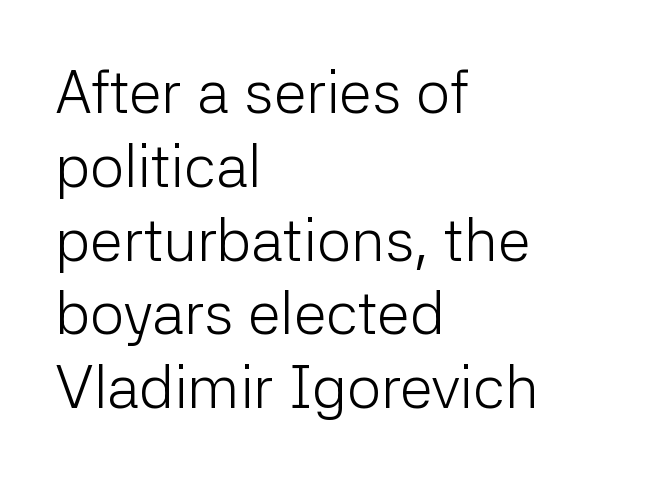
{"serif": "no", "italic": "no", "bold": "no", "weight": "light", "width": "normal", "stroke_contrast": "low", "x_height": "medium", "monospaced": "no", "underline": "no", "align": "left", "line_spacing_ratio": 1.23, "letter_spacing": "normal", "letter_spacing_em": 0.0, "glyph_px": 60}
